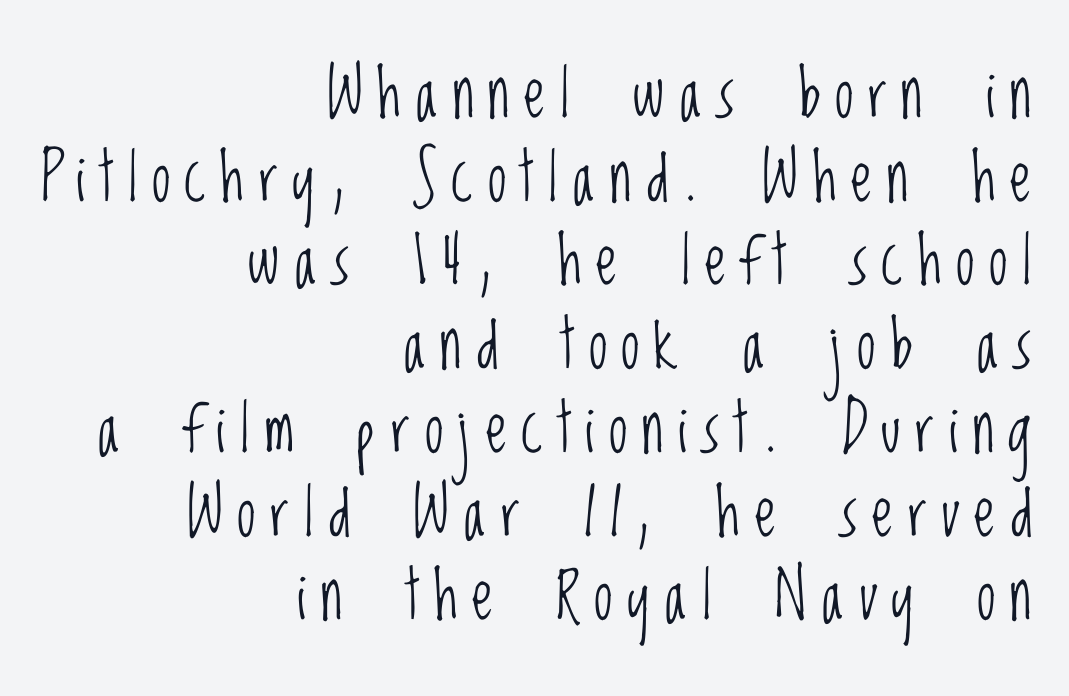
Q: Is the text bold? A: No.
Q: Is the text italic (slanted)? A: No, it is upright.
Q: Is the typeface a serif or a sans-serif typeface? A: Sans-serif.
Q: Is the text underlined? A: No.
Q: How is the paragraph aligned? A: Right-aligned.
Q: Is the spacing between letters normal or unusually wide? A: Unusually wide.
Q: Is the spacing between lines tight, normal or loose? A: Normal.
Q: Width (condensed, normal, or wide)? A: Condensed.
Q: Stroke contrast? A: Low.
Q: x-height? A: Large.
Q: Monospaced? A: No.
